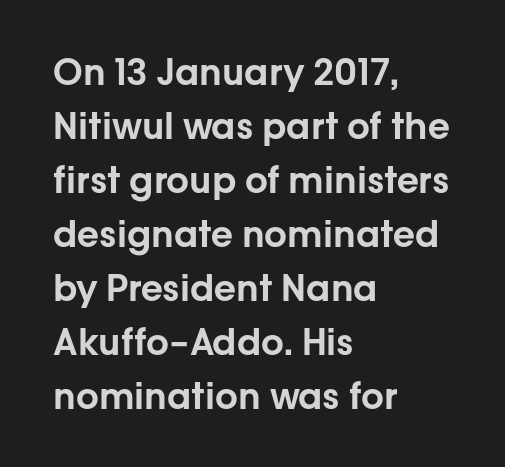
{"serif": "no", "italic": "no", "width": "normal", "stroke_contrast": "low", "x_height": "medium", "monospaced": "no", "underline": "no", "align": "left", "line_spacing": "normal", "line_spacing_ratio": 1.5, "letter_spacing": "normal", "letter_spacing_em": 0.0, "glyph_px": 36}
